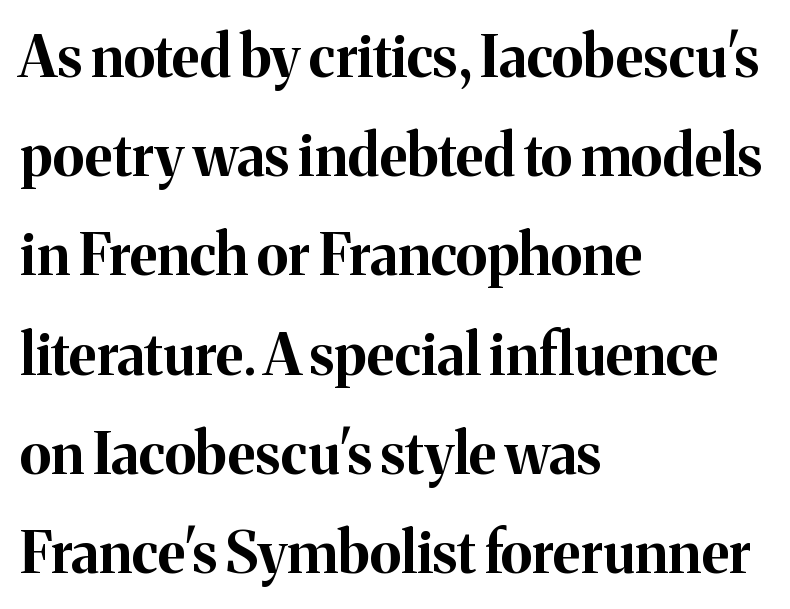
Q: Is the text bold? A: Yes.
Q: Is the text italic (slanted)? A: No, it is upright.
Q: Is the typeface a serif or a sans-serif typeface? A: Serif.
Q: Is the text underlined? A: No.
Q: How is the paragraph aligned? A: Left-aligned.
Q: Is the spacing between letters normal or unusually wide? A: Normal.
Q: Width (condensed, normal, or wide)? A: Normal.
Q: Stroke contrast? A: Medium.
Q: x-height? A: Medium.
Q: Monospaced? A: No.
